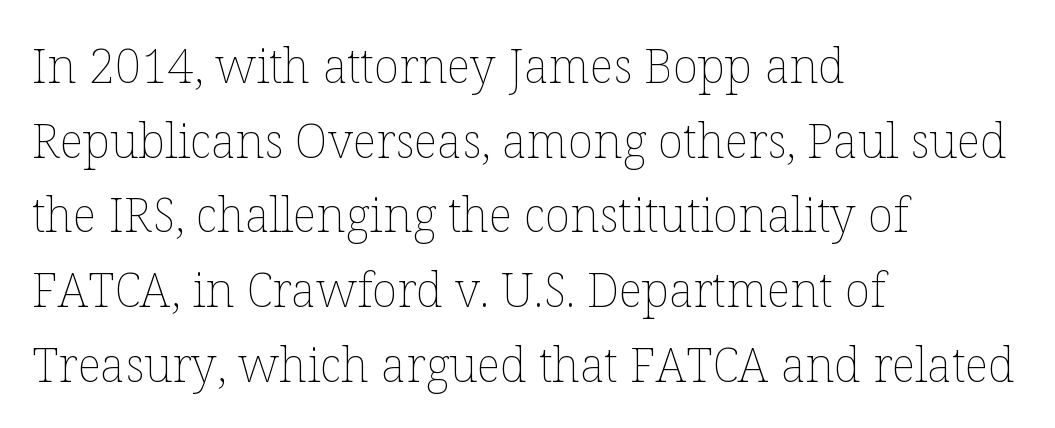
Think of a printed novel: that variable character pitch is what you see here. No letter is thick-stroked: the sample isn't bold. A typesetter would call this zero additional tracking. Type without underlining. If you measured baseline to baseline, you'd find a middling distance.
